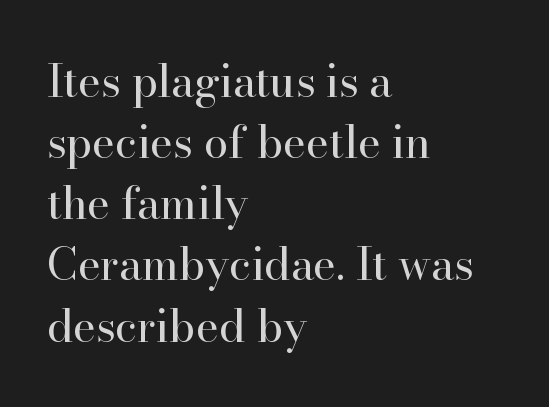
{"serif": "yes", "italic": "no", "bold": "no", "weight": "regular", "width": "normal", "stroke_contrast": "high", "x_height": "small", "monospaced": "no", "underline": "no", "align": "left", "line_spacing": "normal", "line_spacing_ratio": 1.39, "letter_spacing": "normal", "letter_spacing_em": 0.0, "glyph_px": 44}
